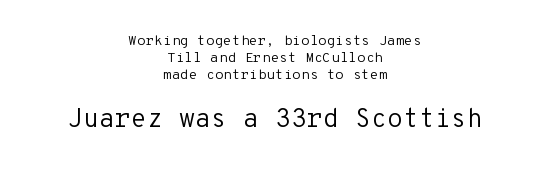
{"italic": "no", "bold": "no", "underline": "no", "align": "center", "line_spacing_ratio": 1.21, "letter_spacing": "normal", "letter_spacing_em": 0.0, "larger_block": "second", "size_ratio": 1.86, "glyph_px": 26}
